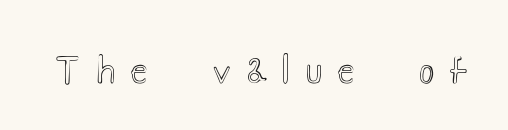
The image shows 35 px wide type, upright; set unusually wide letter spacing (+0.44 em), not underlined; a small x-height.
